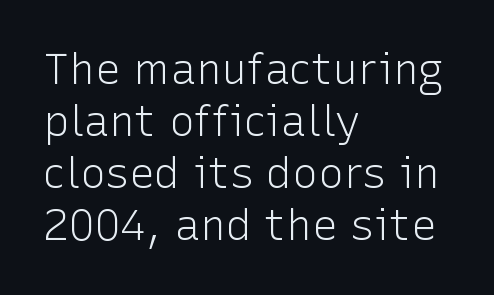
{"serif": "no", "italic": "no", "bold": "no", "weight": "light", "width": "normal", "stroke_contrast": "low", "x_height": "medium", "monospaced": "no", "underline": "no", "align": "left", "line_spacing_ratio": 1.21, "letter_spacing": "normal", "letter_spacing_em": 0.0, "glyph_px": 43}
